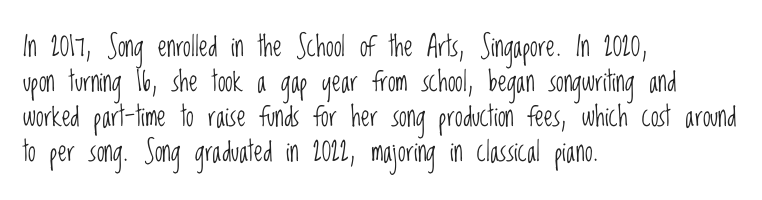
Tracking value appears to be zero — textbook default spacing. In terms of letterform style, serifs are entirely absent. The strokes carry an ordinary text weight at most. These lines are set flush left with a ragged right edge.
